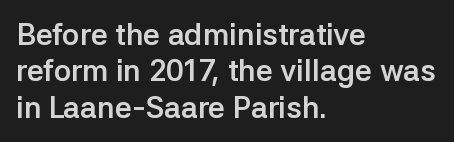
This rendering uses left alignment, leaving the right contour irregular. Descenders hang freely into open space. This sample uses plain, unmodified letter spacing. Here the designer chose a conventional face with non-uniform glyph widths. Look at the stroke-to-counter ratio: heavy, a bold.
